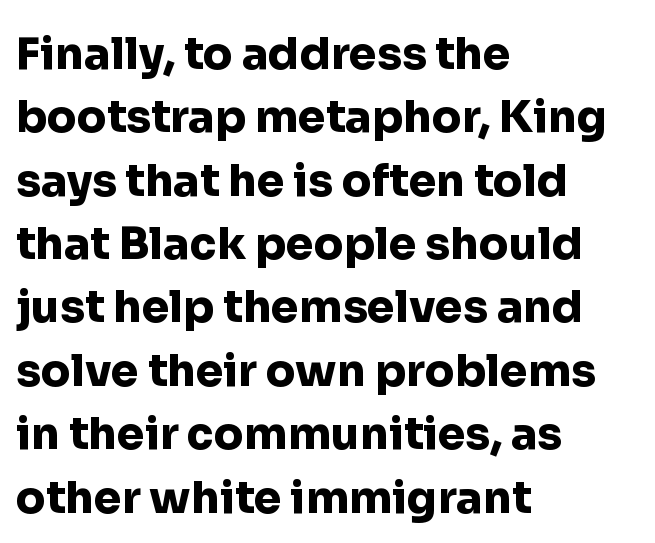
Q: Is the text bold? A: Yes.
Q: Is the text italic (slanted)? A: No, it is upright.
Q: Is the typeface a serif or a sans-serif typeface? A: Sans-serif.
Q: Is the text underlined? A: No.
Q: How is the paragraph aligned? A: Left-aligned.
Q: Is the spacing between letters normal or unusually wide? A: Normal.
Q: Is the spacing between lines tight, normal or loose? A: Normal.
Q: Width (condensed, normal, or wide)? A: Normal.
Q: Stroke contrast? A: Low.
Q: x-height? A: Medium.
Q: Monospaced? A: No.
